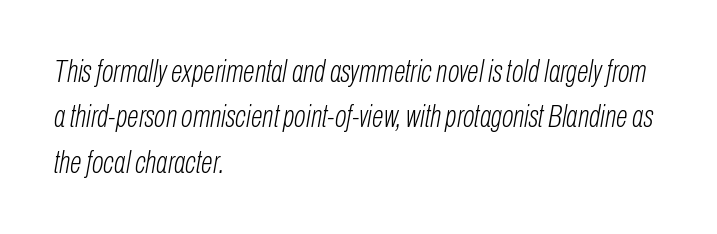
The image shows 31 px light, condensed type, italic (leaning right); set left-aligned, normal line spacing (1.46x), normal letter spacing, not underlined; low stroke contrast and a medium x-height.
